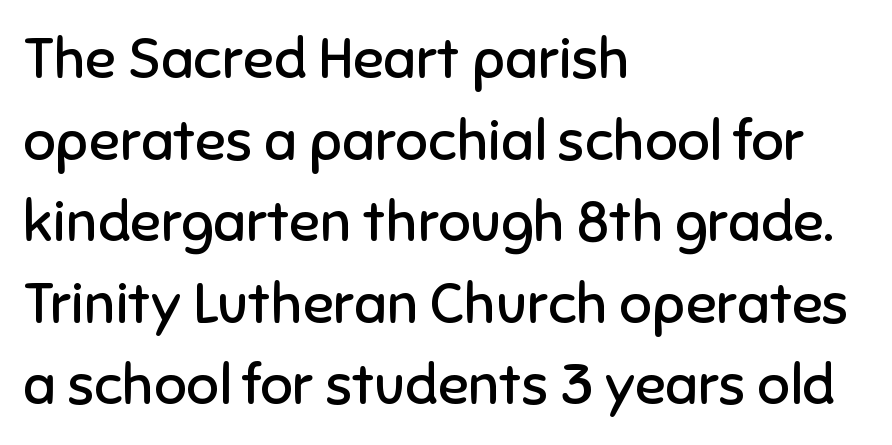
The specimen omits any rule beneath the text block's lines. Caption: multi-line text, flush left, ragged right. The face used here is rendered with its standard letterfit. Think of a printed novel: that variable character pitch is what you see here. Heaviness? Minimal to ordinary, like unemphasized prose. The axis of the letterforms is exactly vertical.
